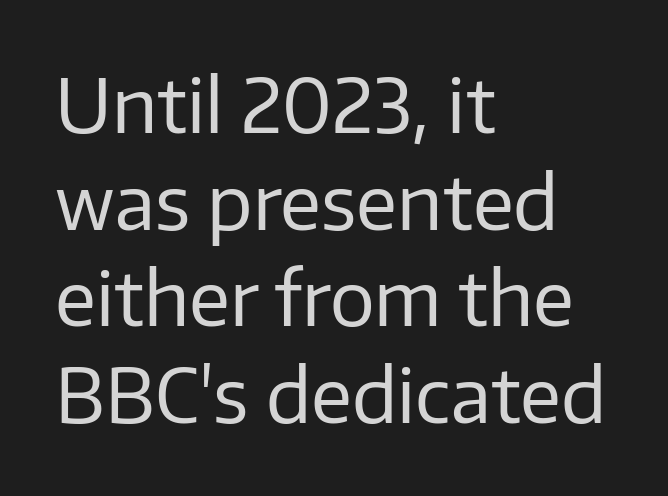
Caption: multi-line text, flush left, ragged right. A light-to-regular cut is what we see here. The font family rendered here belongs to the sans-serif group. The vertical gap from one line to the next is medium. Between one letter and the next there's only the usual sliver of space.
